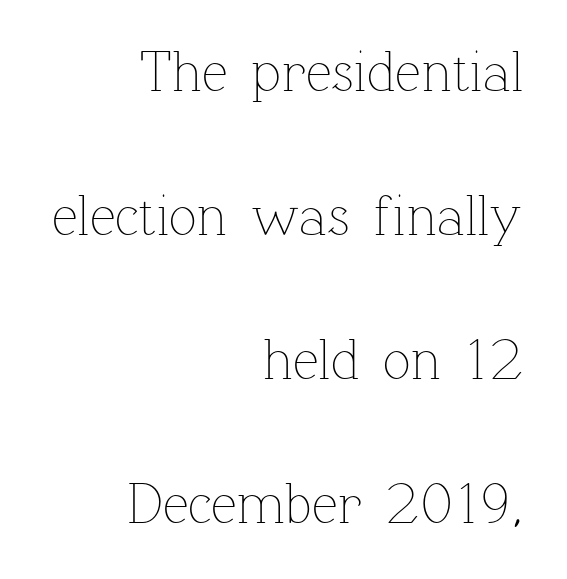
{"italic": "no", "bold": "no", "weight": "thin", "width": "normal", "stroke_contrast": "low", "x_height": "medium", "monospaced": "no", "underline": "no", "align": "right", "line_spacing": "loose", "line_spacing_ratio": 2.48, "letter_spacing": "normal", "letter_spacing_em": 0.0, "glyph_px": 58}
